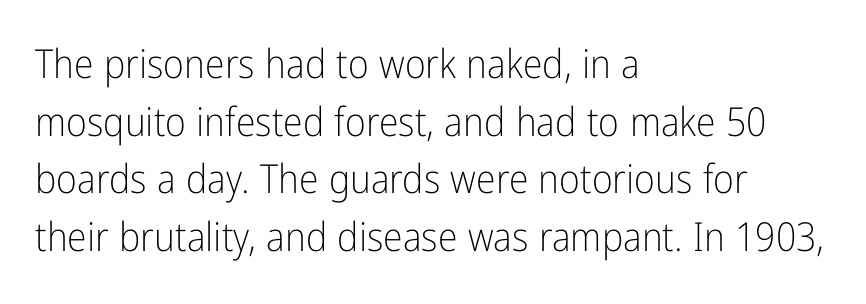
The image shows 40 px light, condensed sans-serif type, upright; set left-aligned, normal line spacing (1.44x), normal letter spacing, not underlined; low stroke contrast and a medium x-height.
